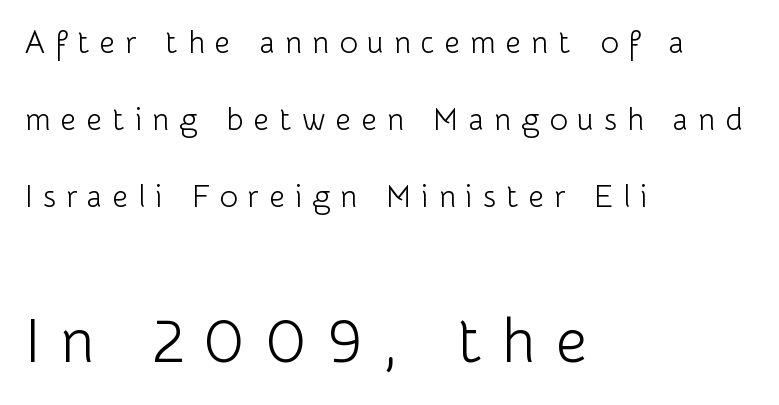
Rule under the text: the space is simply empty. The letters are spread apart with noticeably loose tracking. Character size in the trailing block exceeds that of the leading block. The strokes are not fattened; the text isn't bold. You could fit nearly another row in the gap between these rows. Short and long lines alike share a common starting point at left.
